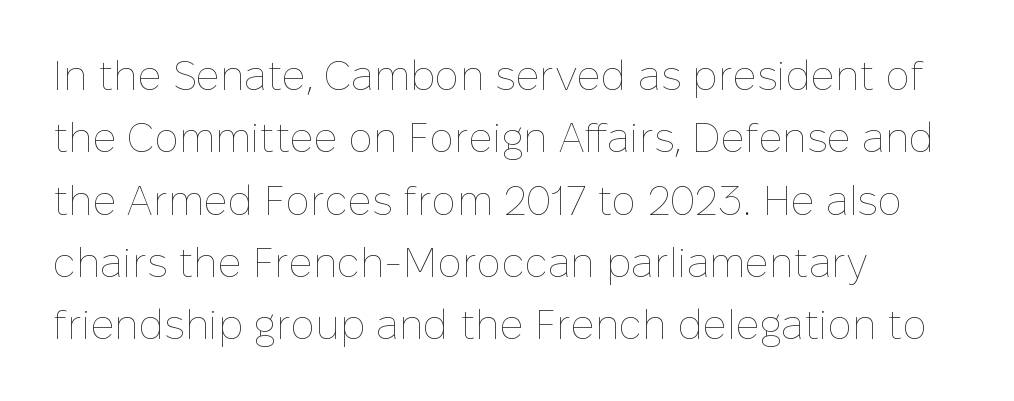
Leading: standard. Each letter keeps its own natural width here, so spacing adapts to shape. This rendering uses left alignment, leaving the right contour irregular. The typeface has the unassuming heft of standard copy or less. Between one letter and the next there's only the usual sliver of space. The baseline area is clear.
